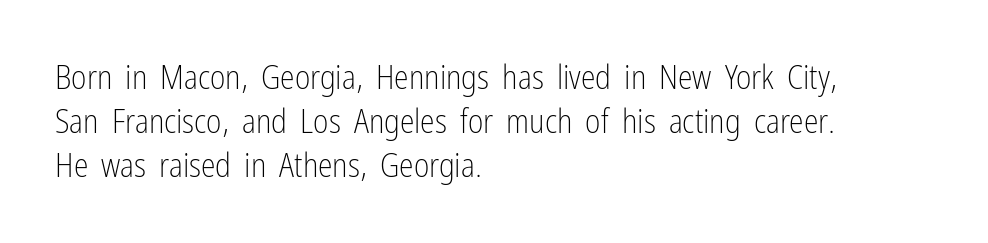
This rendering features lettering with no underline. Baseline-to-baseline distance is the conventional proportion of letter height. You can tell from the bare stems that sans-serif type was used. Counters stay open thanks to moderate or lighter strokes.
